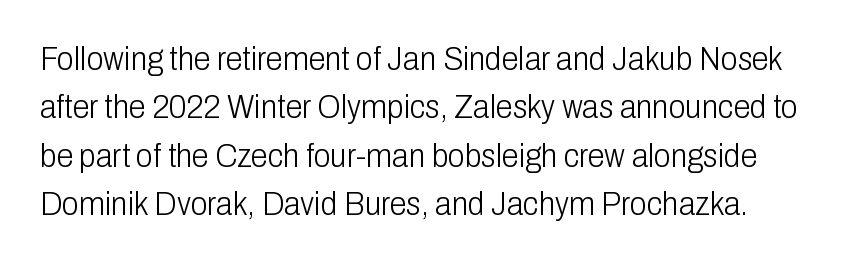
{"serif": "no", "italic": "no", "bold": "no", "weight": "light", "width": "condensed", "stroke_contrast": "low", "x_height": "medium", "monospaced": "no", "underline": "no", "line_spacing": "normal", "line_spacing_ratio": 1.42, "letter_spacing": "normal", "letter_spacing_em": 0.0, "glyph_px": 34}
